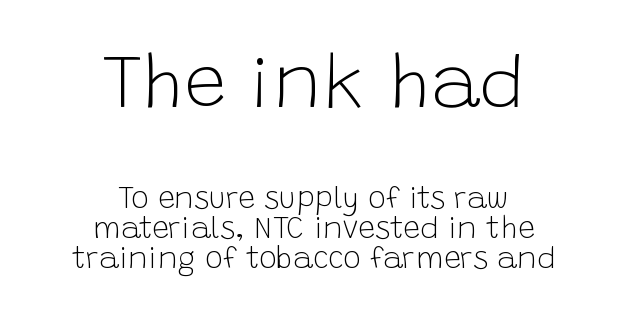
The image shows 75 px light sans-serif type, upright; set centered, tight line spacing (0.99x), normal letter spacing, not underlined; the first (top) block is 2.5x larger; low stroke contrast and a large x-height.
